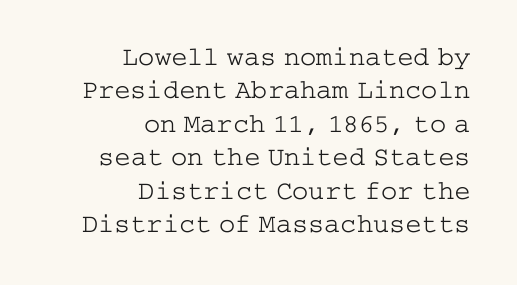
Q: Is the text bold? A: No.
Q: Is the text italic (slanted)? A: No, it is upright.
Q: Is the text underlined? A: No.
Q: How is the paragraph aligned? A: Right-aligned.
Q: Is the spacing between letters normal or unusually wide? A: Normal.
